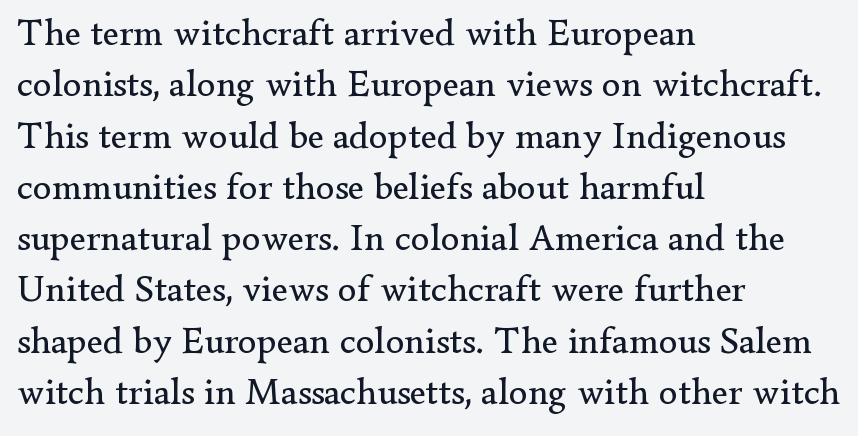
{"serif": "yes", "italic": "no", "bold": "no", "weight": "regular", "width": "normal", "stroke_contrast": "low", "x_height": "small", "monospaced": "no", "underline": "no", "align": "left", "line_spacing": "normal", "line_spacing_ratio": 1.35, "letter_spacing": "normal", "letter_spacing_em": 0.0, "glyph_px": 38}
